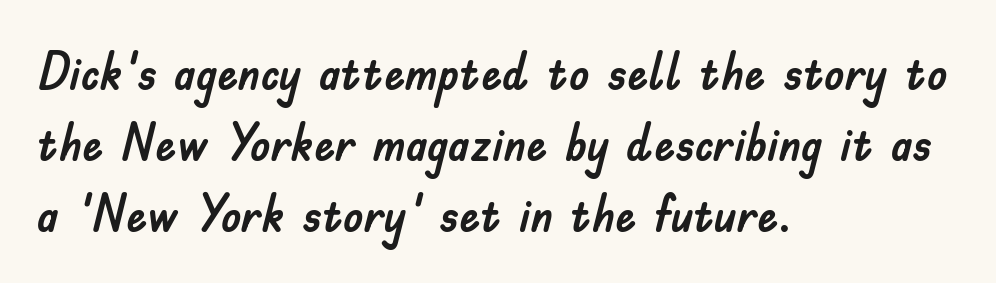
The image shows 52 px sans-serif type; set left-aligned, normal line spacing (1.37x), normal letter spacing, not underlined; low stroke contrast and a small x-height.
